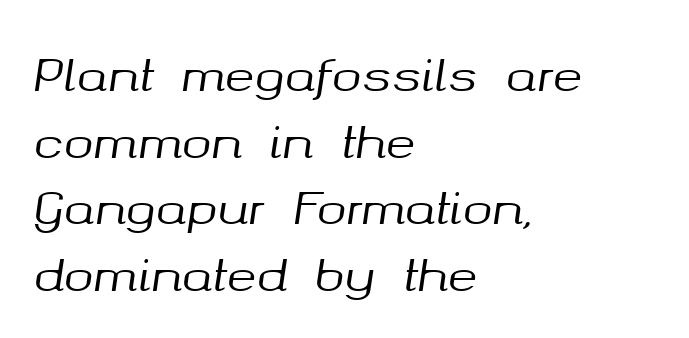
The image shows 45 px text type, italic (leaning right); set left-aligned, normal line spacing (1.48x), normal letter spacing, not underlined; medium stroke contrast and a medium x-height.
